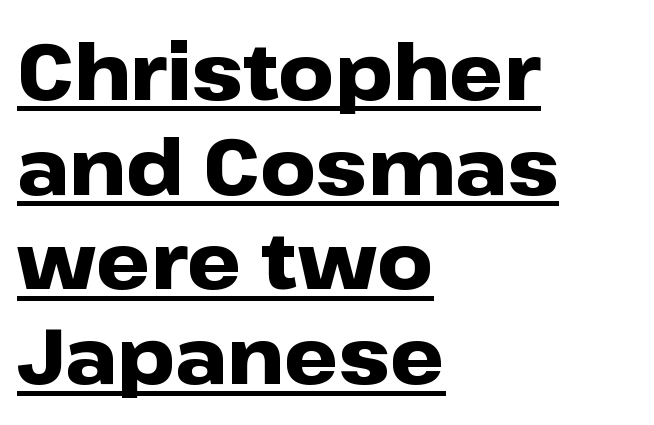
Bold? Absolutely — the strokes are thick and heavy. The typesetter chose a ragged-right arrangement here. The gaps between neighbouring characters are ordinary and unremarkable. Notice how the stems are strictly vertical — no italics here.
